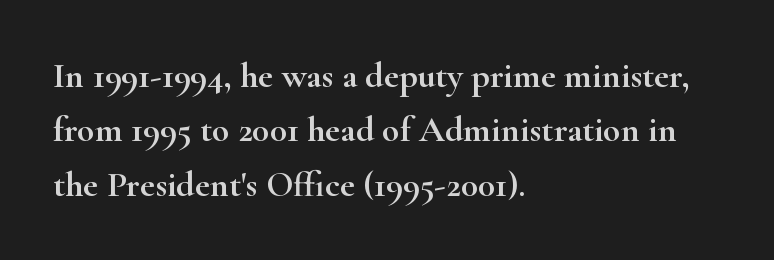
The image shows 36 px wide serif type, upright; set left-aligned, normal line spacing (1.51x), normal letter spacing, not underlined; high stroke contrast and a small x-height.
